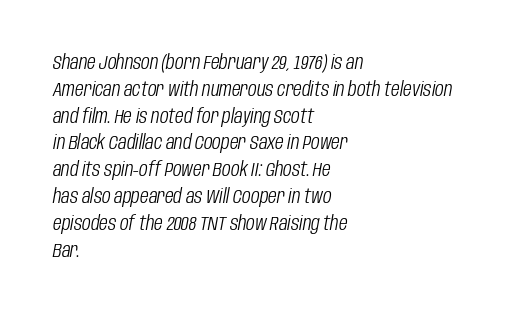
Weight: in the light-to-regular range. Lines of text with bare space underneath. What stands out about the letter spacing? Nothing — it is the standard amount. Does the lettering tilt? It does — this is italic. Regular leading. Teacher's note: observe the even left margin — that is flush-left alignment.
